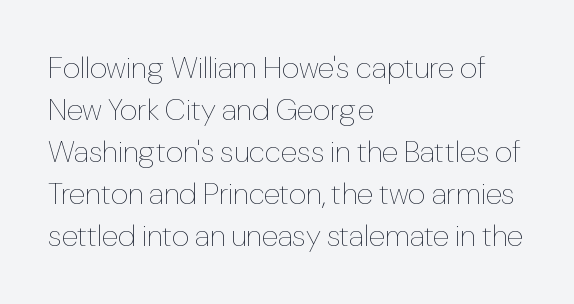
Q: Is the text bold? A: No.
Q: Is the text italic (slanted)? A: No, it is upright.
Q: Is the text underlined? A: No.
Q: How is the paragraph aligned? A: Left-aligned.
Q: Is the spacing between letters normal or unusually wide? A: Normal.
Q: Is the spacing between lines tight, normal or loose? A: Normal.
Q: Width (condensed, normal, or wide)? A: Normal.
Q: Stroke contrast? A: Low.
Q: x-height? A: Medium.
Q: Monospaced? A: No.
